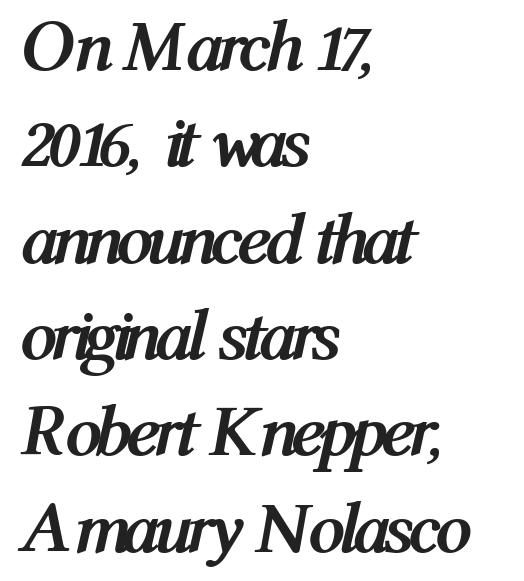
Q: Is the text bold? A: Yes.
Q: Is the text italic (slanted)? A: Yes, it leans right by about 12 degrees.
Q: Is the text underlined? A: No.
Q: How is the paragraph aligned? A: Left-aligned.
Q: Is the spacing between letters normal or unusually wide? A: Normal.
Q: Is the spacing between lines tight, normal or loose? A: Normal.
Q: Width (condensed, normal, or wide)? A: Condensed.
Q: Stroke contrast? A: Medium.
Q: x-height? A: Medium.
Q: Monospaced? A: No.
